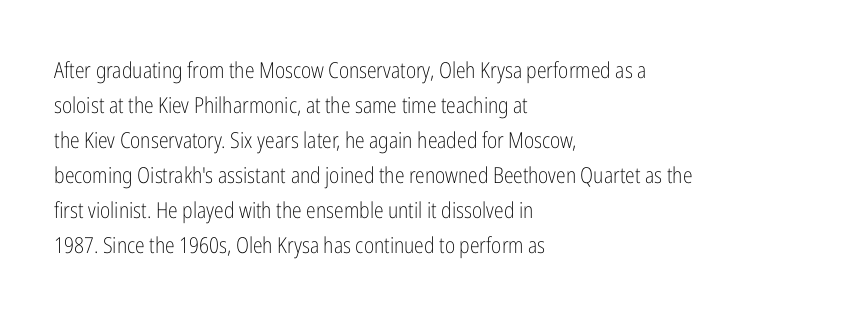
Q: Is the text bold? A: No.
Q: Is the text italic (slanted)? A: No, it is upright.
Q: Is the text underlined? A: No.
Q: How is the paragraph aligned? A: Left-aligned.
Q: Is the spacing between letters normal or unusually wide? A: Normal.
Q: Is the spacing between lines tight, normal or loose? A: Normal.
